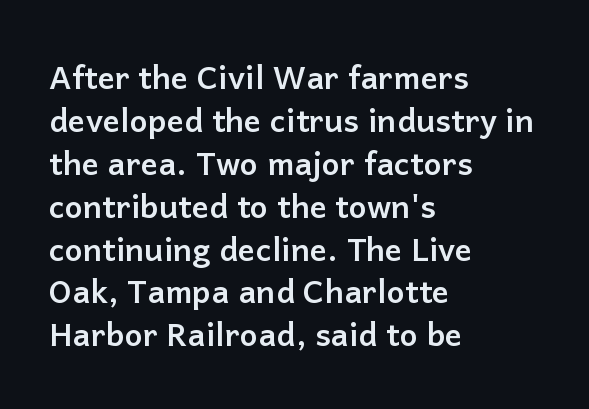
Q: Is the text bold? A: Yes.
Q: Is the text italic (slanted)? A: No, it is upright.
Q: Is the typeface a serif or a sans-serif typeface? A: Sans-serif.
Q: Is the text underlined? A: No.
Q: How is the paragraph aligned? A: Left-aligned.
Q: Is the spacing between letters normal or unusually wide? A: Normal.
Q: Is the spacing between lines tight, normal or loose? A: Normal.
Q: Width (condensed, normal, or wide)? A: Normal.
Q: Stroke contrast? A: Low.
Q: x-height? A: Medium.
Q: Monospaced? A: No.
